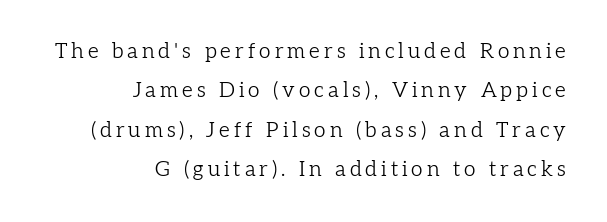
{"italic": "no", "bold": "no", "underline": "no", "align": "right", "line_spacing_ratio": 1.87, "glyph_px": 21}
